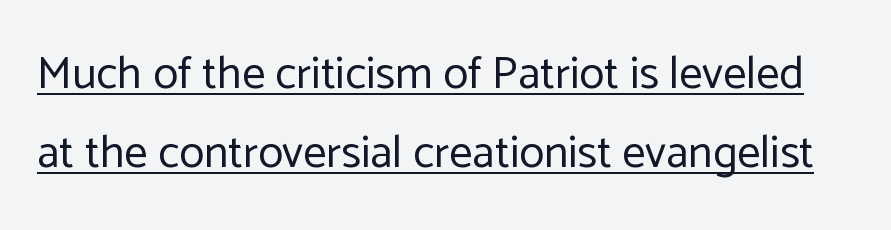
The image shows 46 px regular-weight sans-serif type, upright; set line spacing 1.72x, normal letter spacing, underlined; low stroke contrast and a medium x-height.
